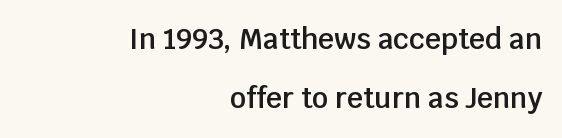
Horizontally, the lines are justified to the trailing edge only. A somewhat darkened texture: the type is semibold rather than bold. Does extra space separate the letters? No, they use regular spacing. Vertically, the passage feels expansive, rows floating well apart.
